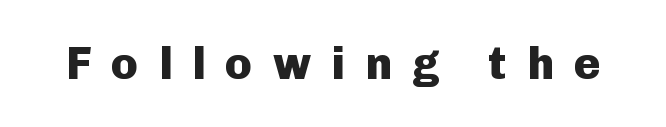
What stands out about the letter spacing? Its width — letters are far apart. You could not count columns in this text — the font is proportionally spaced. The typesetting leans heavy: a genuine bold. A sans-serif font was chosen for this passage. This sample uses an upright cut, with every glyph sitting square on the baseline.
